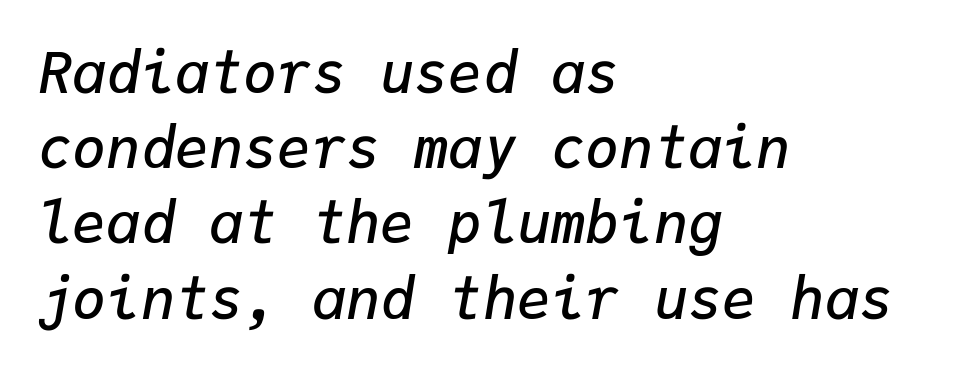
Q: Is the text bold? A: Semi-bold.
Q: Is the text italic (slanted)? A: Yes, it leans right by about 9 degrees.
Q: Is the text underlined? A: No.
Q: How is the paragraph aligned? A: Left-aligned.
Q: Is the spacing between letters normal or unusually wide? A: Normal.
Q: Is the spacing between lines tight, normal or loose? A: Normal.
Q: Width (condensed, normal, or wide)? A: Normal.
Q: Stroke contrast? A: Low.
Q: x-height? A: Medium.
Q: Monospaced? A: Yes.
